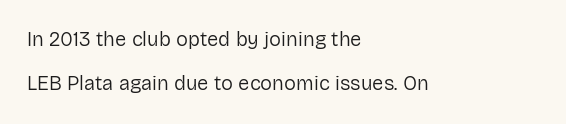
{"italic": "no", "bold": "no", "underline": "no", "align": "left", "line_spacing": "loose", "line_spacing_ratio": 2.22, "letter_spacing": "normal", "letter_spacing_em": 0.0, "glyph_px": 20}
